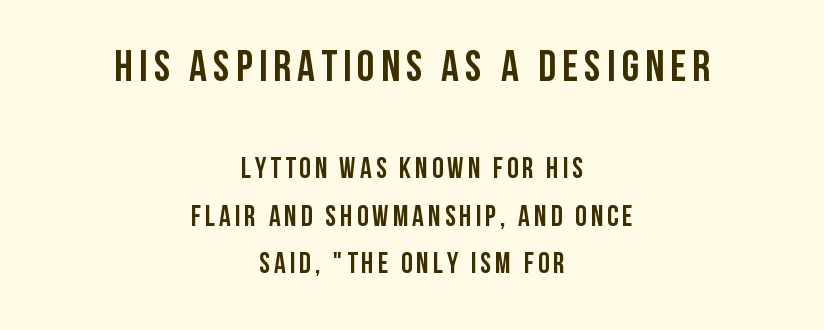
Descenders hang freely into open space. Chunky letters — that's bold for sure. The designer left line spacing at the default. Size hierarchy here favors the leading block over the trailing one. Rendered with straight, roman letterforms.
